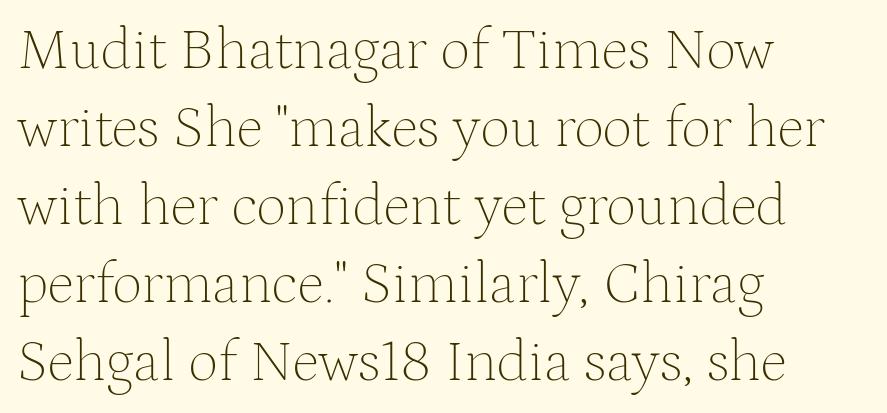
The image shows 59 px thin serif type, upright; set left-aligned, normal line spacing (1.32x), normal letter spacing, not underlined; medium stroke contrast and a medium x-height.
